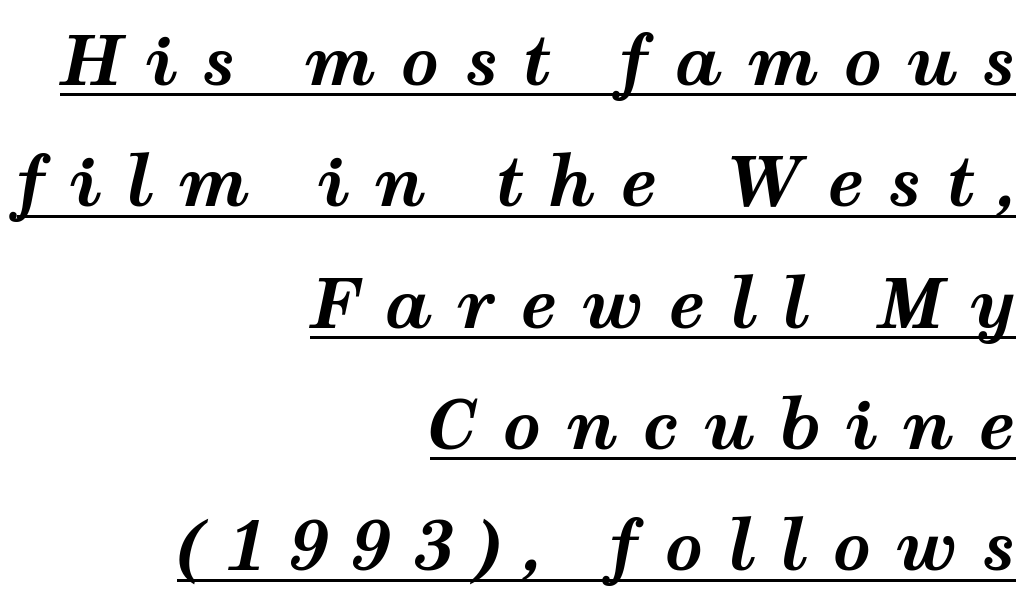
Q: Is the text bold? A: Yes.
Q: Is the text italic (slanted)? A: Yes, it leans right by about 12 degrees.
Q: Is the text underlined? A: Yes.
Q: How is the paragraph aligned? A: Right-aligned.
Q: Is the spacing between letters normal or unusually wide? A: Unusually wide.
Q: Width (condensed, normal, or wide)? A: Wide.
Q: Stroke contrast? A: Medium.
Q: x-height? A: Medium.
Q: Monospaced? A: No.
